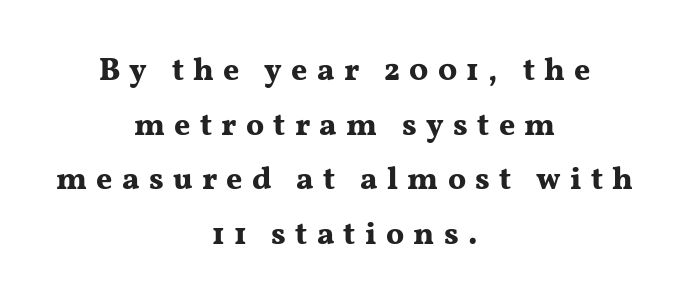
Bare-footed words on every line. The specimen reads as upright at a glance. Spacing verdict: proportional, widths tailored to each character. The font family rendered here belongs to the serif group. The typesetting leans heavy: a genuine bold. The tracking jumps out immediately: characters are airy and widely separated.
